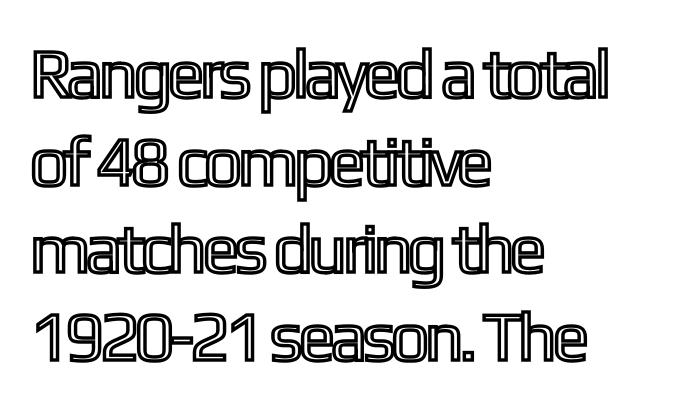
Q: Is the text italic (slanted)? A: No, it is upright.
Q: Is the text underlined? A: No.
Q: How is the paragraph aligned? A: Left-aligned.
Q: Is the spacing between letters normal or unusually wide? A: Normal.
Q: Is the spacing between lines tight, normal or loose? A: Normal.
Q: Width (condensed, normal, or wide)? A: Condensed.
Q: x-height? A: Medium.
Q: Monospaced? A: No.
